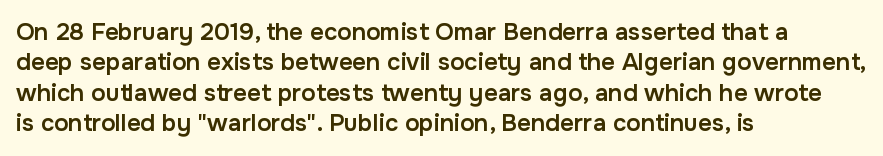
The paragraph shown leans on its left margin. A bit beefed up — I'd call it semibold rather than bold. The area under the type is left untouched. The horizontal fit of the characters is conventional and even. Students, observe: this is what conventionally led text looks like.
